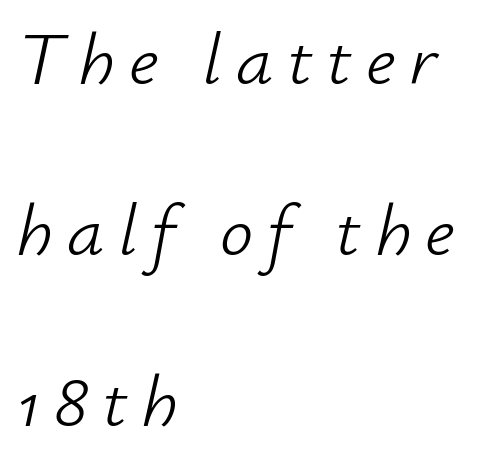
Q: Is the text bold? A: No.
Q: Is the text italic (slanted)? A: Yes, it leans right by about 12 degrees.
Q: Is the text underlined? A: No.
Q: How is the paragraph aligned? A: Left-aligned.
Q: Is the spacing between lines tight, normal or loose? A: Loose.
Q: Width (condensed, normal, or wide)? A: Normal.
Q: Stroke contrast? A: Low.
Q: x-height? A: Small.
Q: Monospaced? A: No.
